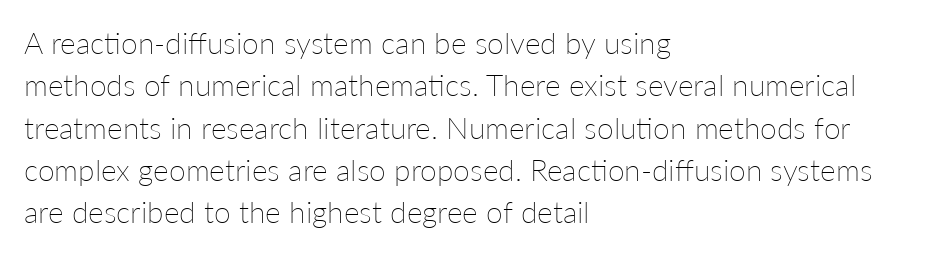
Q: Is the text bold? A: No.
Q: Is the text italic (slanted)? A: No, it is upright.
Q: Is the text underlined? A: No.
Q: How is the paragraph aligned? A: Left-aligned.
Q: Is the spacing between letters normal or unusually wide? A: Normal.
Q: Is the spacing between lines tight, normal or loose? A: Normal.
Q: Width (condensed, normal, or wide)? A: Normal.
Q: Stroke contrast? A: Low.
Q: x-height? A: Medium.
Q: Monospaced? A: No.
